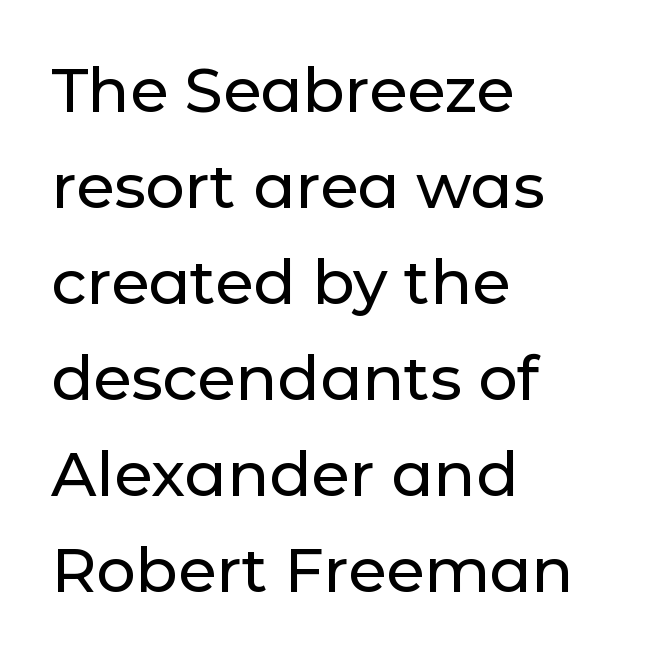
Interline gaps are of average width in this sample. The designer went with a sans here, leaving each stem footless. Underlining? Definitely not there. The font's upright variant was chosen for this text.
